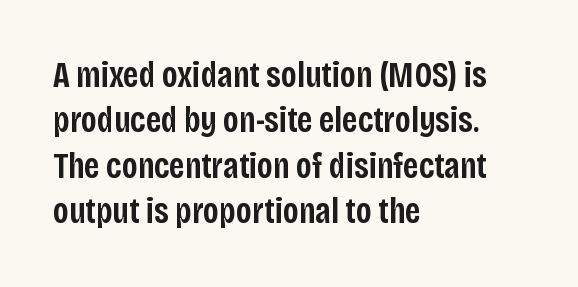
Q: Is the text bold? A: Semi-bold.
Q: Is the text italic (slanted)? A: No, it is upright.
Q: Is the typeface a serif or a sans-serif typeface? A: Sans-serif.
Q: Is the text underlined? A: No.
Q: How is the paragraph aligned? A: Left-aligned.
Q: Is the spacing between letters normal or unusually wide? A: Normal.
Q: Is the spacing between lines tight, normal or loose? A: Normal.
Q: Width (condensed, normal, or wide)? A: Condensed.
Q: Stroke contrast? A: Low.
Q: x-height? A: Large.
Q: Monospaced? A: No.
